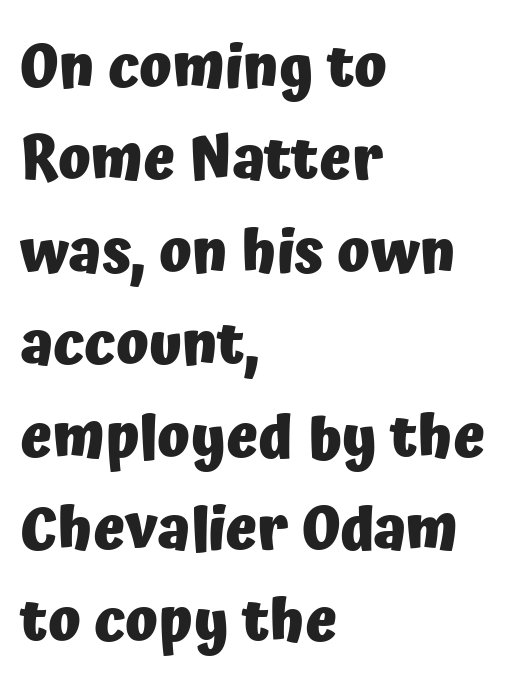
Q: Is the text bold? A: Yes.
Q: Is the text italic (slanted)? A: No, it is upright.
Q: Is the typeface a serif or a sans-serif typeface? A: Sans-serif.
Q: Is the text underlined? A: No.
Q: How is the paragraph aligned? A: Left-aligned.
Q: Is the spacing between letters normal or unusually wide? A: Normal.
Q: Is the spacing between lines tight, normal or loose? A: Normal.
Q: Width (condensed, normal, or wide)? A: Normal.
Q: Stroke contrast? A: Low.
Q: x-height? A: Medium.
Q: Monospaced? A: No.
